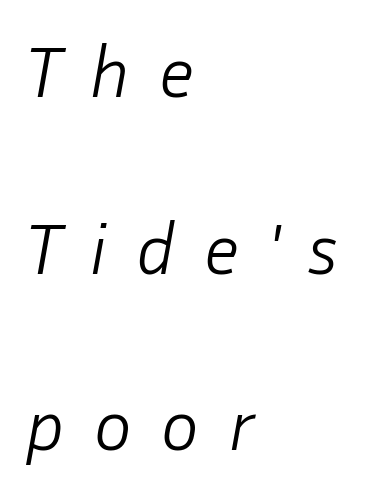
{"italic": "yes", "lean": "right", "slant_degrees": 10, "bold": "no", "weight": "light", "width": "normal", "stroke_contrast": "low", "x_height": "medium", "monospaced": "no", "underline": "no", "align": "left", "line_spacing": "loose", "line_spacing_ratio": 2.42, "letter_spacing": "wide", "letter_spacing_em": 0.38, "glyph_px": 73}
